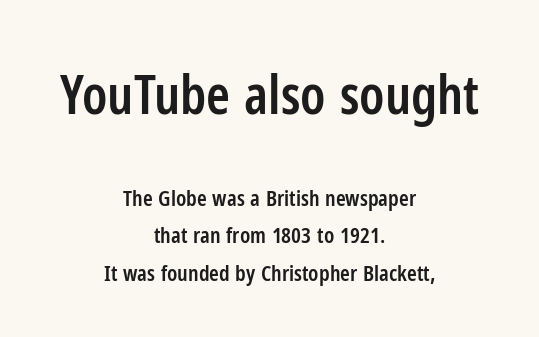
Q: Is the text bold? A: Semi-bold.
Q: Is the text italic (slanted)? A: No, it is upright.
Q: Is the typeface a serif or a sans-serif typeface? A: Sans-serif.
Q: Is the text underlined? A: No.
Q: How is the paragraph aligned? A: Centered.
Q: Is the spacing between letters normal or unusually wide? A: Normal.
Q: Which block of text is set in a larger size, the first (top) or the second (bottom)? A: The first (top) one.
Q: Width (condensed, normal, or wide)? A: Condensed.
Q: Stroke contrast? A: Low.
Q: x-height? A: Medium.
Q: Monospaced? A: No.
